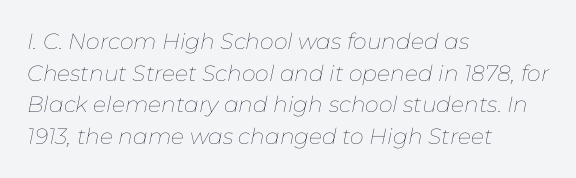
The image shows 22 px text type, italic (leaning right); set left-aligned, normal line spacing (1.44x), normal letter spacing, not underlined.
